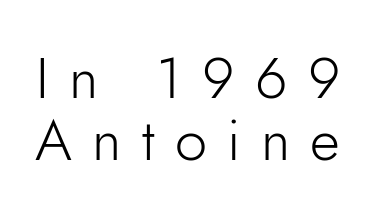
Q: Is the text bold? A: No.
Q: Is the text italic (slanted)? A: No, it is upright.
Q: Is the typeface a serif or a sans-serif typeface? A: Sans-serif.
Q: Is the text underlined? A: No.
Q: Is the spacing between letters normal or unusually wide? A: Unusually wide.
Q: Is the spacing between lines tight, normal or loose? A: Tight.
Q: Width (condensed, normal, or wide)? A: Normal.
Q: Stroke contrast? A: Low.
Q: x-height? A: Small.
Q: Monospaced? A: No.
